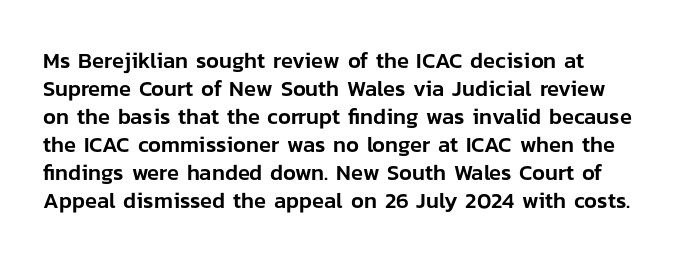
{"italic": "no", "underline": "no", "line_spacing": "normal", "line_spacing_ratio": 1.27, "letter_spacing": "normal", "letter_spacing_em": 0.0, "glyph_px": 22}
